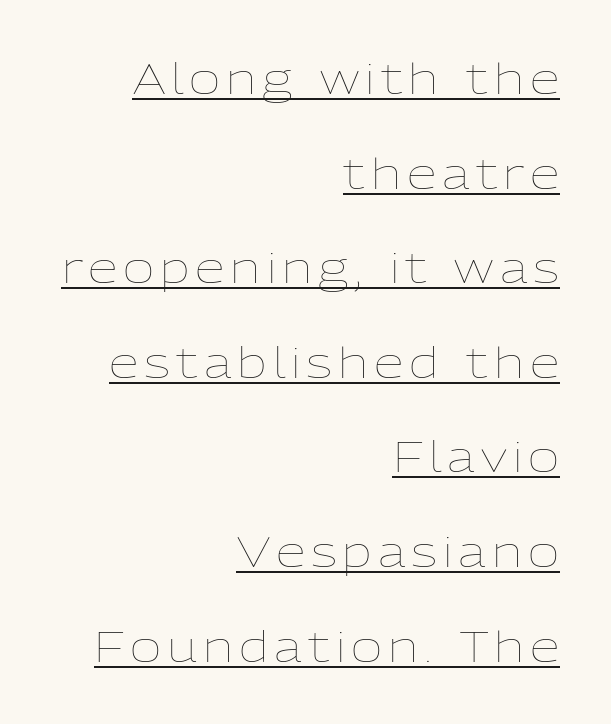
Upright lettering throughout. Rows of type keep a wide berth in the vertical direction. Line endings align vertically; line beginnings do not. This sample has the flowing, uneven cadence of proportional lettering. The font is comparable to plain body text, perhaps lighter.
